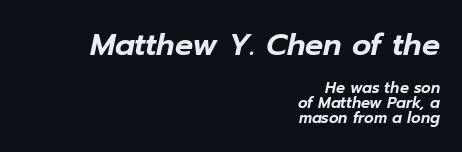
The face used here is proportionally spaced, like ordinary book or web type. You can tell it's italic because the verticals aren't actually vertical. Between one letter and the next there's only the usual sliver of space. The typesetter chose a ragged-left arrangement here. Rows of type sit shoulder to shoulder in the vertical direction. Descender tails drop into unmarked territory.
